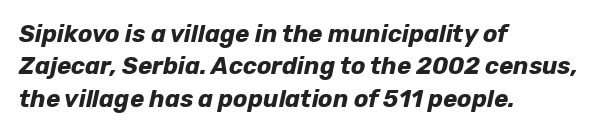
Q: Is the text bold? A: Yes.
Q: Is the text italic (slanted)? A: Yes, it leans right by about 12 degrees.
Q: Is the text underlined? A: No.
Q: How is the paragraph aligned? A: Left-aligned.
Q: Is the spacing between letters normal or unusually wide? A: Normal.
Q: Is the spacing between lines tight, normal or loose? A: Normal.
